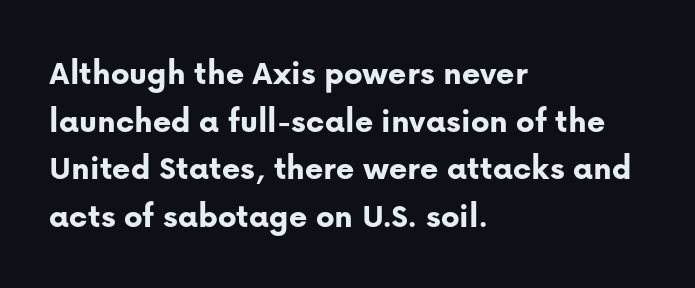
{"serif": "no", "italic": "no", "bold": "yes", "weight": "bold", "width": "normal", "stroke_contrast": "low", "x_height": "medium", "monospaced": "no", "underline": "no", "align": "left", "line_spacing": "normal", "line_spacing_ratio": 1.36, "letter_spacing": "normal", "letter_spacing_em": 0.0, "glyph_px": 35}
